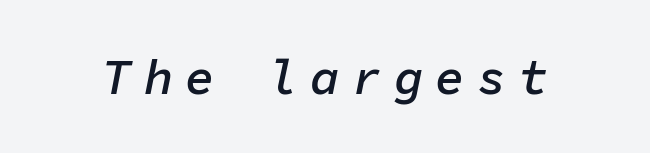
Q: Is the text bold? A: Semi-bold.
Q: Is the text italic (slanted)? A: Yes, it leans right by about 11 degrees.
Q: Is the text underlined? A: No.
Q: Is the spacing between letters normal or unusually wide? A: Unusually wide.
Q: Width (condensed, normal, or wide)? A: Normal.
Q: Stroke contrast? A: Low.
Q: x-height? A: Medium.
Q: Monospaced? A: Yes.
